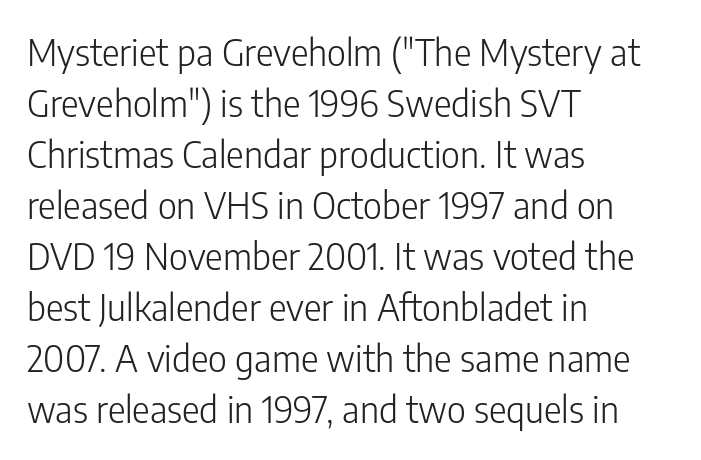
Q: Is the text bold? A: No.
Q: Is the text italic (slanted)? A: No, it is upright.
Q: Is the typeface a serif or a sans-serif typeface? A: Sans-serif.
Q: Is the text underlined? A: No.
Q: How is the paragraph aligned? A: Left-aligned.
Q: Is the spacing between letters normal or unusually wide? A: Normal.
Q: Is the spacing between lines tight, normal or loose? A: Normal.
Q: Width (condensed, normal, or wide)? A: Condensed.
Q: Stroke contrast? A: Low.
Q: x-height? A: Medium.
Q: Monospaced? A: No.
